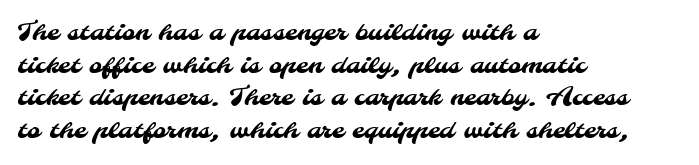
Q: Is the text underlined? A: No.
Q: How is the paragraph aligned? A: Left-aligned.
Q: Is the spacing between letters normal or unusually wide? A: Normal.
Q: Is the spacing between lines tight, normal or loose? A: Normal.
